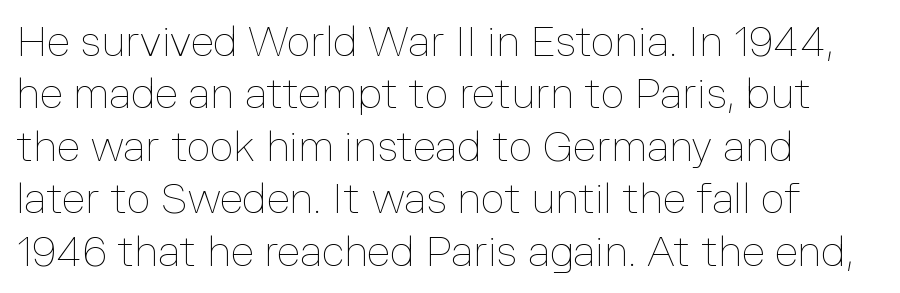
{"italic": "no", "bold": "no", "weight": "thin", "width": "normal", "stroke_contrast": "low", "x_height": "medium", "monospaced": "no", "underline": "no", "align": "left", "line_spacing": "normal", "line_spacing_ratio": 1.25, "letter_spacing": "normal", "letter_spacing_em": 0.0, "glyph_px": 42}
